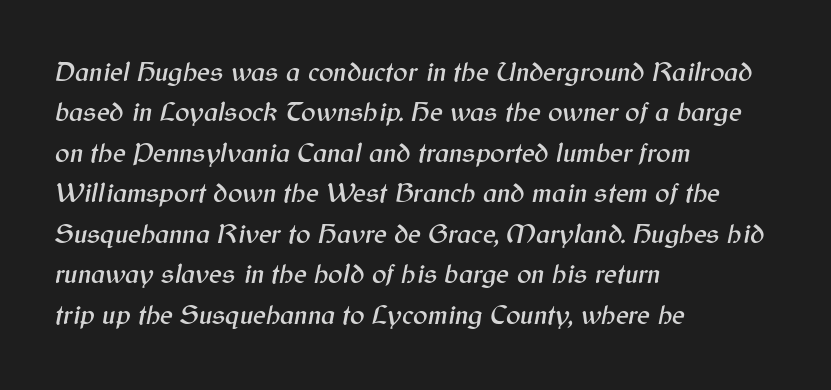
The strip under each line holds only bare page. In terms of letterspacing, this is plain default setting. Compared with ordinary roman type, these characters are visibly tilted. Casual observation: everything's shoved over to the left.
